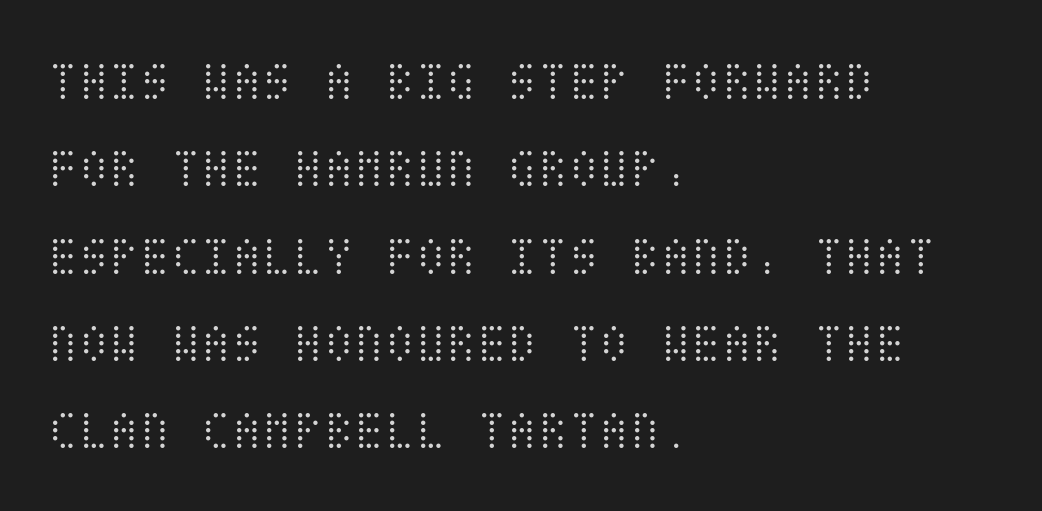
Is the stroke heavy? The answer is a plain regular-or-lighter. The letters stand upright; this is a roman face. This rendering features lettering with no underline. Quick note: interline space is typical. The letterforms sit shoulder to shoulder at normal distance.
